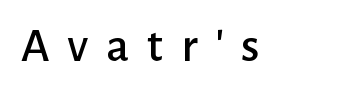
Tall strokes in this sample are plumb rather than angled. The glyphs are unaccompanied by any horizontal stroke below them. The font family rendered here belongs to the sans-serif group. Here the designer chose a conventional face with non-uniform glyph widths.
